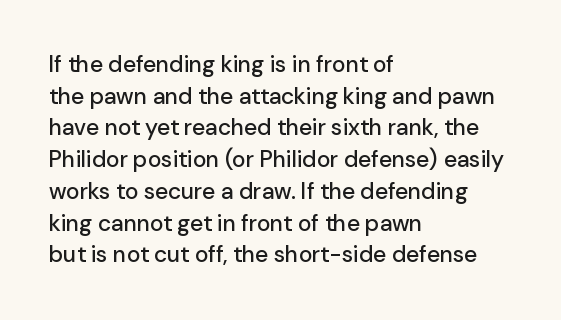
Q: Is the text italic (slanted)? A: No, it is upright.
Q: Is the text underlined? A: No.
Q: How is the paragraph aligned? A: Left-aligned.
Q: Is the spacing between letters normal or unusually wide? A: Normal.
Q: Is the spacing between lines tight, normal or loose? A: Normal.
